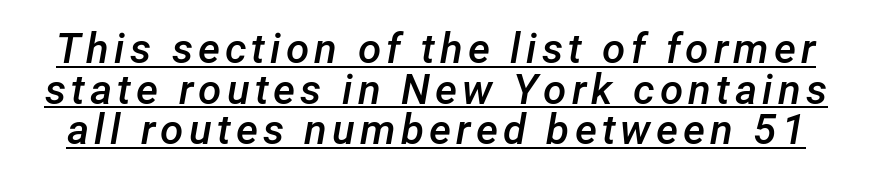
Notice how descenders almost collide with the ascenders below — that's tight leading. Heft: intermediate — a semibold. Spacing verdict: proportional, widths tailored to each character. Posture: slanted. Beneath each row of characters lies a ruled line.
